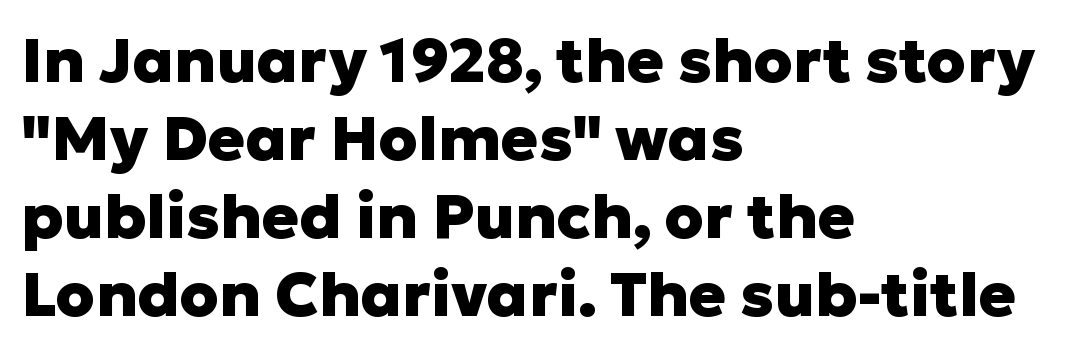
{"serif": "no", "italic": "no", "bold": "yes", "weight": "heavy", "width": "normal", "stroke_contrast": "low", "x_height": "medium", "monospaced": "no", "underline": "no", "align": "left", "line_spacing": "normal", "line_spacing_ratio": 1.26, "letter_spacing": "normal", "letter_spacing_em": 0.0, "glyph_px": 62}
